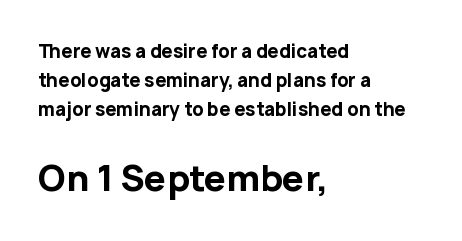
{"serif": "no", "italic": "no", "bold": "yes", "weight": "bold", "width": "normal", "stroke_contrast": "low", "x_height": "medium", "monospaced": "no", "underline": "no", "align": "left", "line_spacing": "normal", "line_spacing_ratio": 1.62, "letter_spacing": "normal", "letter_spacing_em": 0.0, "larger_block": "second", "size_ratio": 1.94, "glyph_px": 35}
